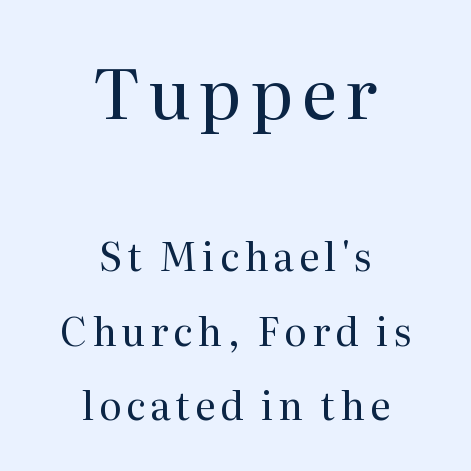
Q: Is the text bold? A: No.
Q: Is the text italic (slanted)? A: No, it is upright.
Q: Is the typeface a serif or a sans-serif typeface? A: Serif.
Q: Is the text underlined? A: No.
Q: How is the paragraph aligned? A: Centered.
Q: Is the spacing between lines tight, normal or loose? A: Loose.
Q: Which block of text is set in a larger size, the first (top) or the second (bottom)? A: The first (top) one.
Q: Width (condensed, normal, or wide)? A: Normal.
Q: Stroke contrast? A: Medium.
Q: x-height? A: Medium.
Q: Monospaced? A: No.
